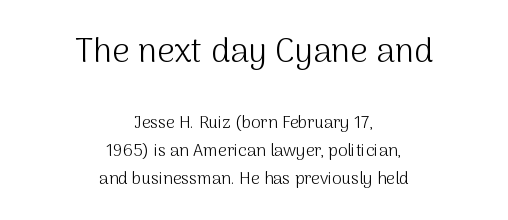
The image shows 34 px light sans-serif type, upright; set centered, normal line spacing (1.66x), normal letter spacing, not underlined; the first (top) block is 2.0x larger; medium stroke contrast and a medium x-height.
